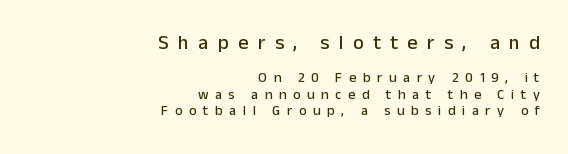
When letters stand straight like this, we call the style roman or upright. The strip under each line holds only bare page. The horizontal fit of the characters is loose and conspicuously gappy. The letters in the upper block stand taller than those in the block below.
